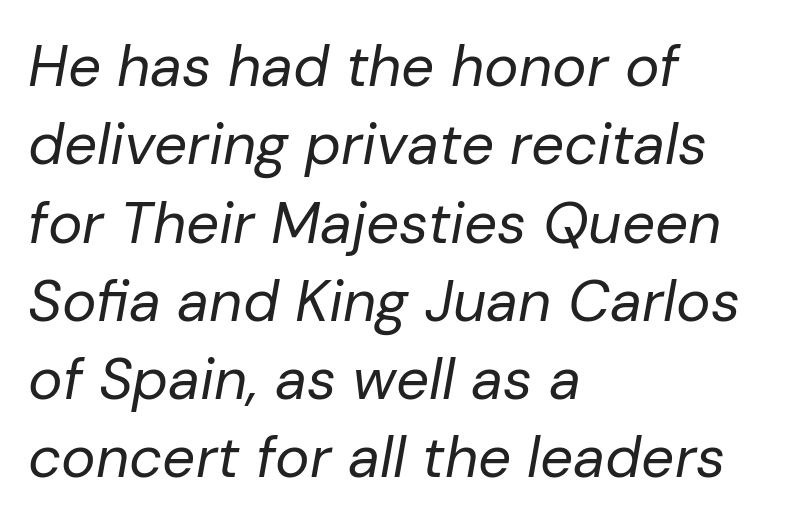
Reading down the column, the eye jumps a familiar distance to each next line. This sample has the flowing, uneven cadence of proportional lettering. This sample is left-justified, so line endings fall wherever the words run out. There's an unmistakable incline to the writing here. The gap between lines stays unmarked. Is this a heavy cut? Hardly; it is regular or lighter.
